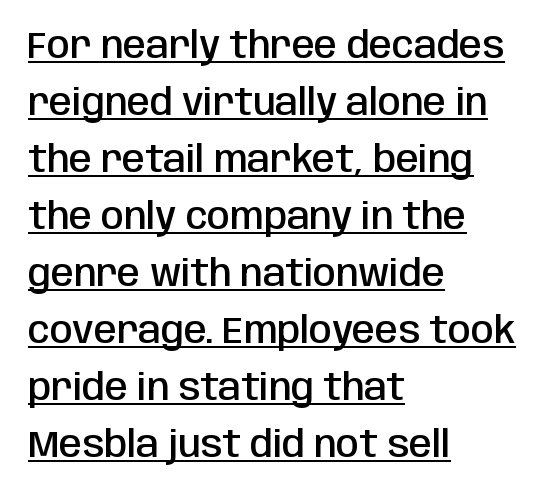
{"serif": "no", "italic": "no", "bold": "semi", "weight": "semibold", "width": "condensed", "stroke_contrast": "low", "x_height": "large", "monospaced": "no", "underline": "yes", "align": "left", "line_spacing": "normal", "line_spacing_ratio": 1.54, "letter_spacing": "normal", "letter_spacing_em": 0.0, "glyph_px": 37}
